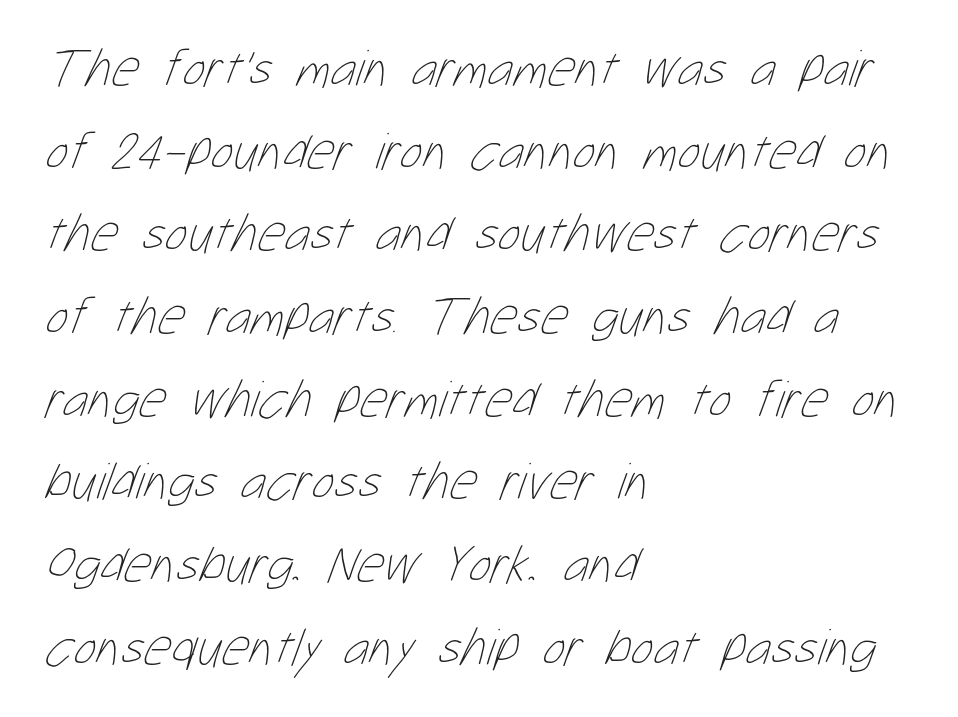
Q: Is the text bold? A: No.
Q: Is the text underlined? A: No.
Q: How is the paragraph aligned? A: Left-aligned.
Q: Is the spacing between letters normal or unusually wide? A: Normal.
Q: Is the spacing between lines tight, normal or loose? A: Normal.
Q: Width (condensed, normal, or wide)? A: Condensed.
Q: Stroke contrast? A: Low.
Q: x-height? A: Medium.
Q: Monospaced? A: No.
